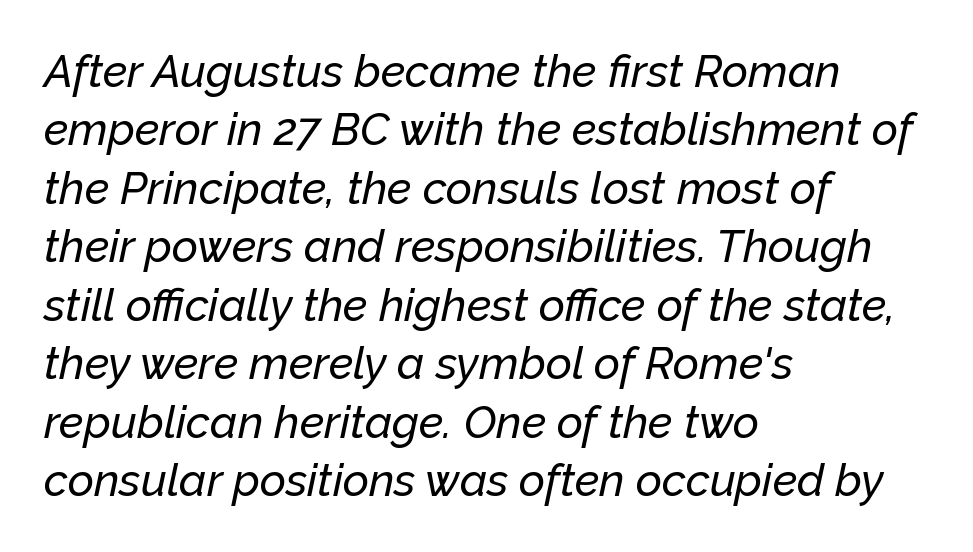
Q: Is the text italic (slanted)? A: Yes, it leans right by about 12 degrees.
Q: Is the text underlined? A: No.
Q: How is the paragraph aligned? A: Left-aligned.
Q: Is the spacing between letters normal or unusually wide? A: Normal.
Q: Is the spacing between lines tight, normal or loose? A: Normal.
Q: Width (condensed, normal, or wide)? A: Normal.
Q: Stroke contrast? A: Low.
Q: x-height? A: Medium.
Q: Monospaced? A: No.
